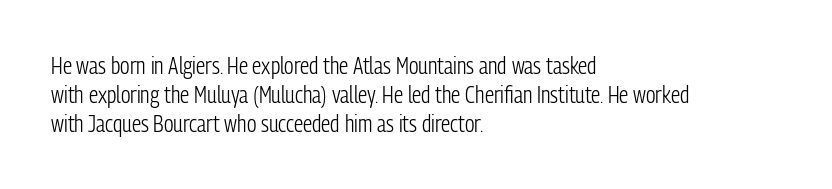
The image shows 23 px text type, upright; set left-aligned, normal line spacing (1.26x), normal letter spacing, not underlined.
